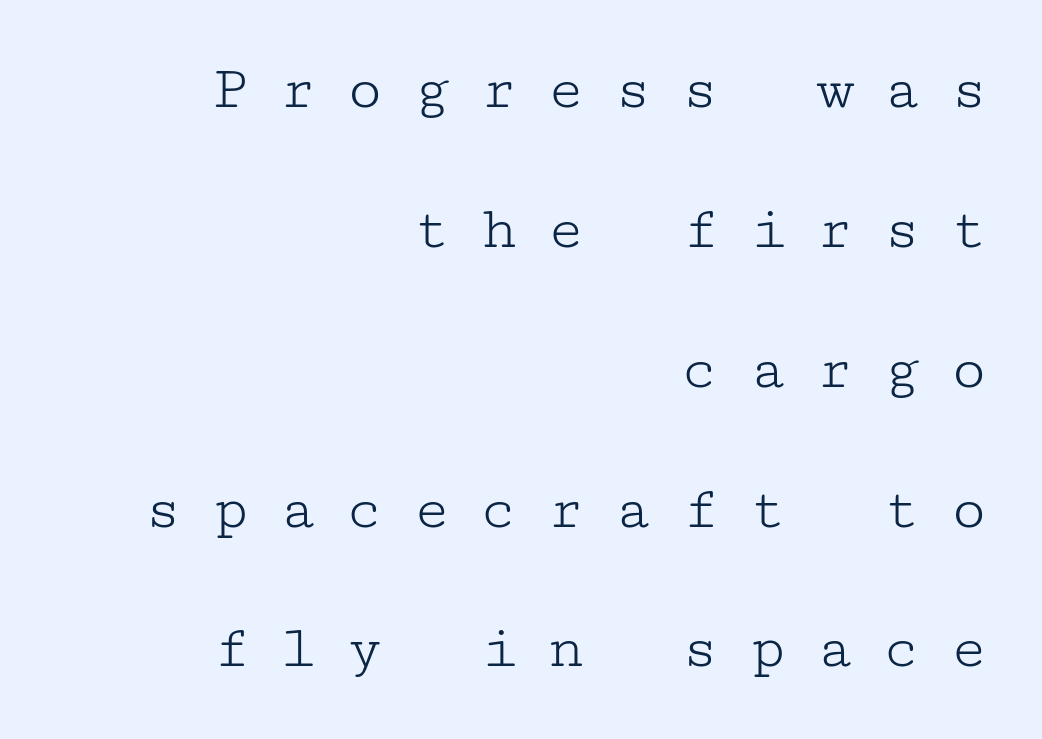
The image shows 63 px light, wide serif type, upright; set right-aligned, loose line spacing (2.22x), unusually wide letter spacing (+0.46 em), not underlined; low stroke contrast and a medium x-height.
